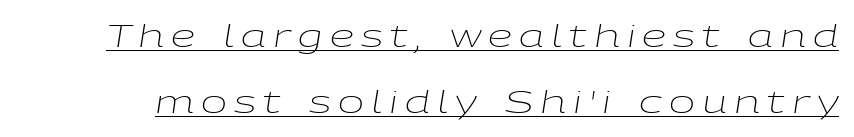
Q: Is the text bold? A: No.
Q: Is the text italic (slanted)? A: Yes, it leans right by about 9 degrees.
Q: Is the text underlined? A: Yes.
Q: Is the spacing between letters normal or unusually wide? A: Unusually wide.
Q: Is the spacing between lines tight, normal or loose? A: Loose.
Q: Width (condensed, normal, or wide)? A: Wide.
Q: Stroke contrast? A: Low.
Q: x-height? A: Medium.
Q: Monospaced? A: No.
